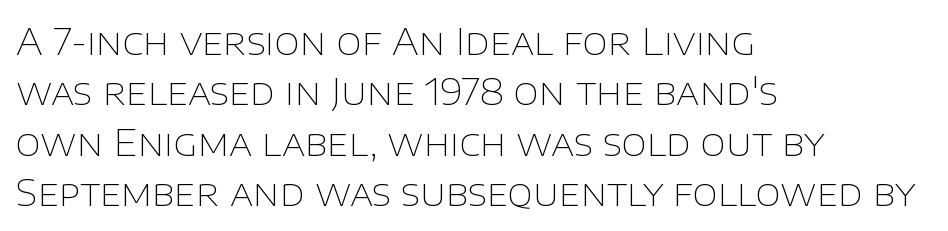
{"serif": "no", "italic": "no", "bold": "no", "weight": "thin", "width": "normal", "stroke_contrast": "low", "x_height": "large", "monospaced": "no", "underline": "no", "align": "left", "line_spacing": "normal", "line_spacing_ratio": 1.36, "letter_spacing": "normal", "letter_spacing_em": 0.0, "glyph_px": 37}
